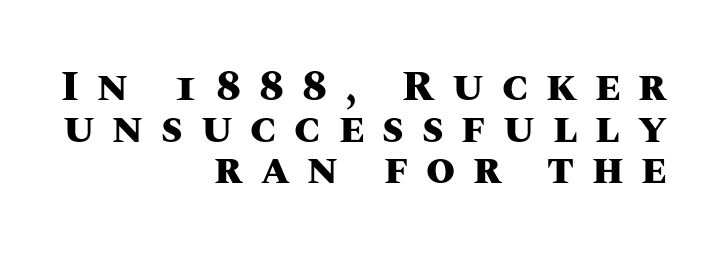
{"italic": "no", "bold": "yes", "weight": "heavy", "width": "normal", "stroke_contrast": "medium", "x_height": "large", "monospaced": "no", "underline": "no", "align": "right", "line_spacing": "tight", "line_spacing_ratio": 0.99, "letter_spacing": "wide", "letter_spacing_em": 0.42, "glyph_px": 42}
